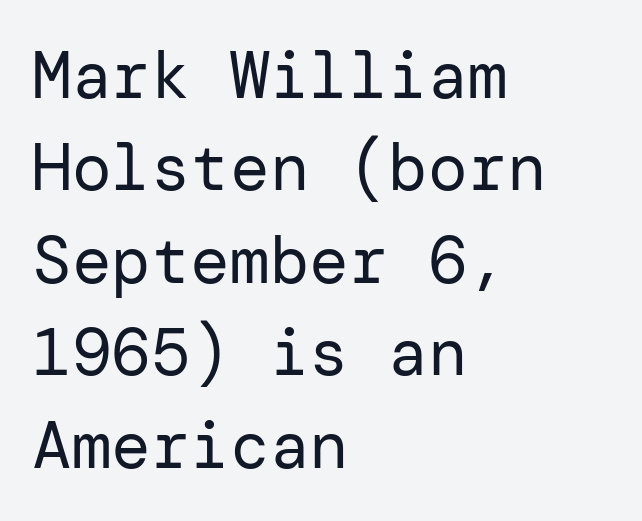
The image shows 66 px regular-weight sans-serif type, upright; set left-aligned, normal line spacing (1.4x), normal letter spacing, not underlined; low stroke contrast and a medium x-height.
